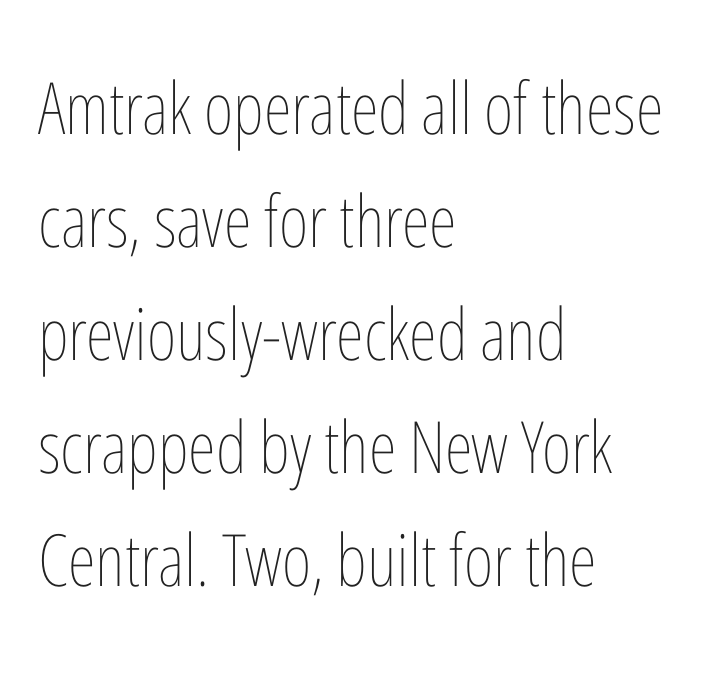
The paragraph shown leans on its left margin. Glyph-to-glyph distance matches everyday printed text. The typography opts for an upright posture over an oblique one. Is this a fixed-width face? No — the glyphs have proportional, varying widths. Counters stay open thanks to moderate or lighter strokes. The foot of each line stays bare and open.
